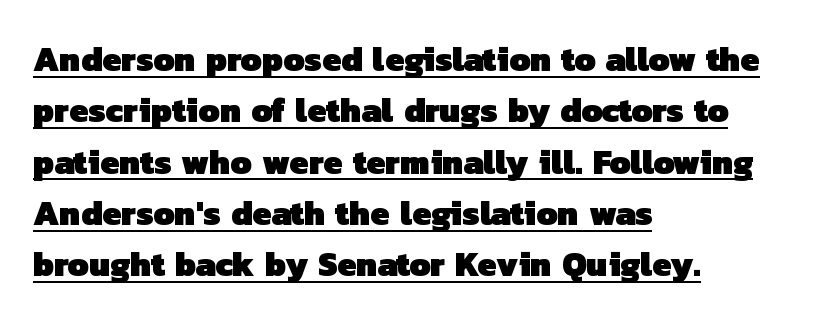
Nobody touched the tracking dial on this one. The glyphs in this specimen are sans serif. Leading: standard. Line starts are locked; line ends wander.
